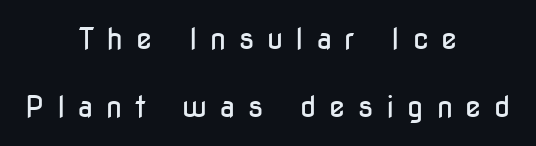
{"serif": "no", "italic": "no", "bold": "no", "weight": "regular", "width": "condensed", "stroke_contrast": "low", "x_height": "medium", "monospaced": "no", "underline": "no", "align": "center", "line_spacing": "loose", "line_spacing_ratio": 2.34, "letter_spacing": "wide", "letter_spacing_em": 0.44, "glyph_px": 29}
